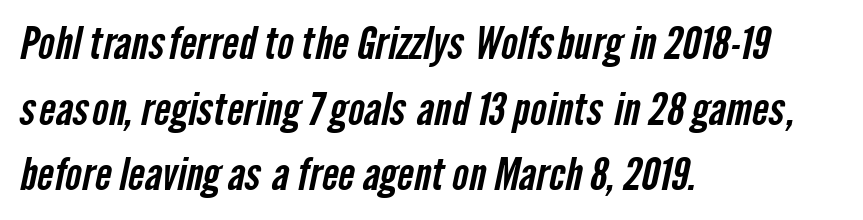
{"serif": "no", "width": "condensed", "stroke_contrast": "low", "x_height": "medium", "monospaced": "no", "underline": "no", "align": "left", "line_spacing": "normal", "line_spacing_ratio": 1.49, "letter_spacing": "normal", "letter_spacing_em": 0.0, "glyph_px": 44}
